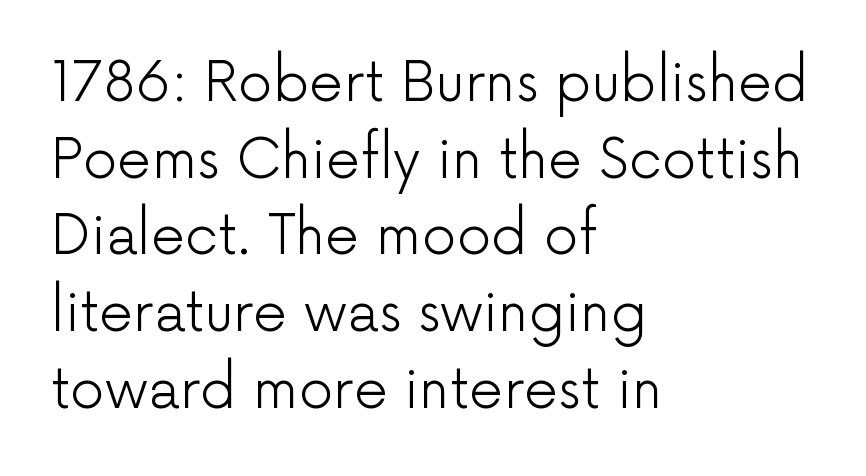
The image shows 54 px light sans-serif type, upright; set left-aligned, normal line spacing (1.42x), normal letter spacing, not underlined; low stroke contrast and a medium x-height.
